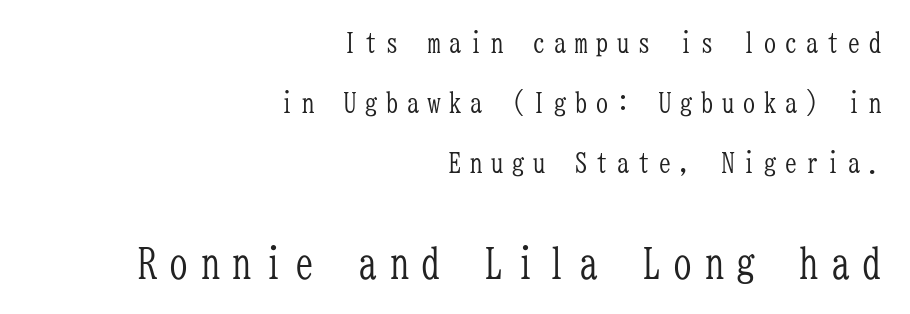
The image shows 42 px light, condensed serif type, upright, monospaced; set right-aligned, loose line spacing (2.15x), unusually wide letter spacing (+0.25 em), not underlined; the second (bottom) block is 1.5x larger; low stroke contrast and a medium x-height.
